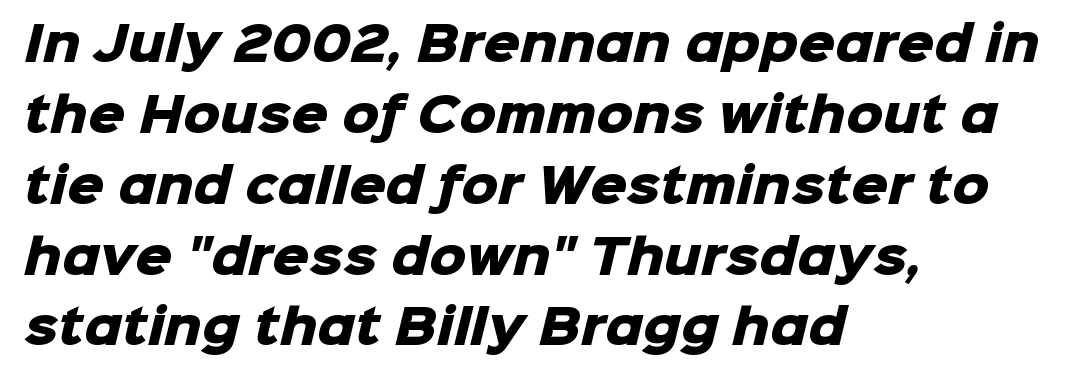
{"serif": "no", "bold": "yes", "weight": "heavy", "width": "normal", "stroke_contrast": "low", "x_height": "medium", "monospaced": "no", "underline": "no", "align": "left", "line_spacing": "normal", "line_spacing_ratio": 1.54, "letter_spacing": "normal", "letter_spacing_em": 0.0, "glyph_px": 46}
